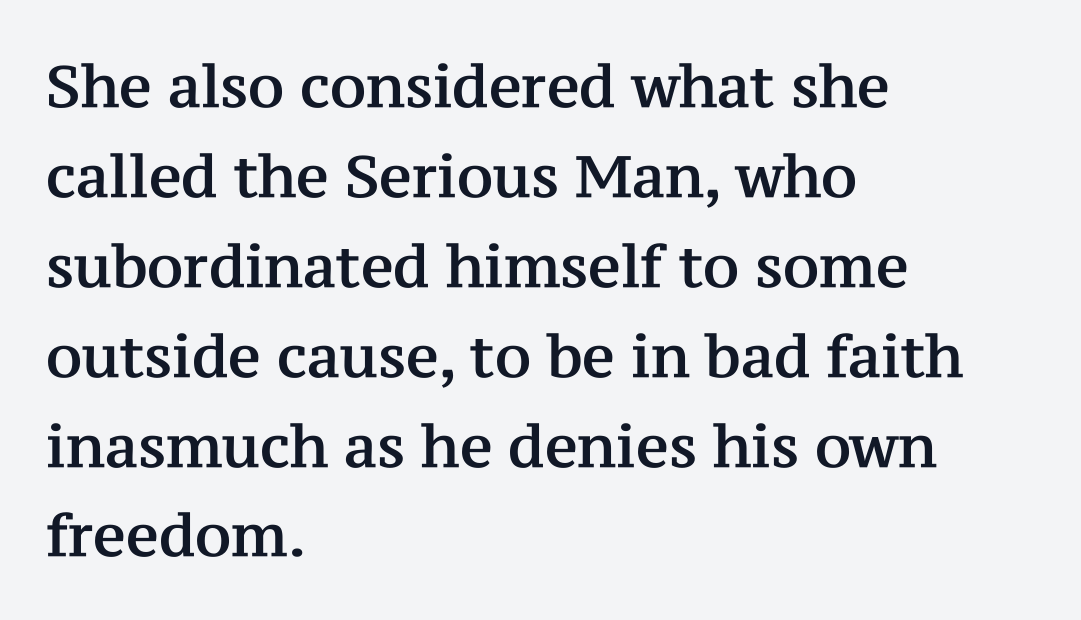
The image shows 58 px serif type, upright; set left-aligned, normal line spacing (1.55x), normal letter spacing, not underlined; medium stroke contrast and a medium x-height.
